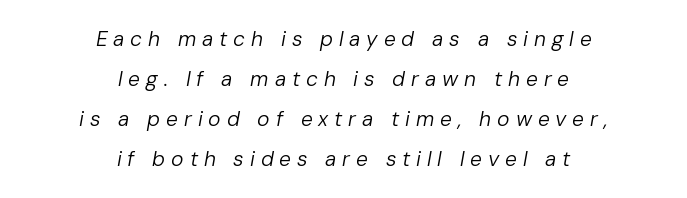
Q: Is the text bold? A: No.
Q: Is the text italic (slanted)? A: Yes, it leans right by about 10 degrees.
Q: Is the text underlined? A: No.
Q: How is the paragraph aligned? A: Centered.
Q: Is the spacing between letters normal or unusually wide? A: Unusually wide.
Q: Is the spacing between lines tight, normal or loose? A: Loose.
